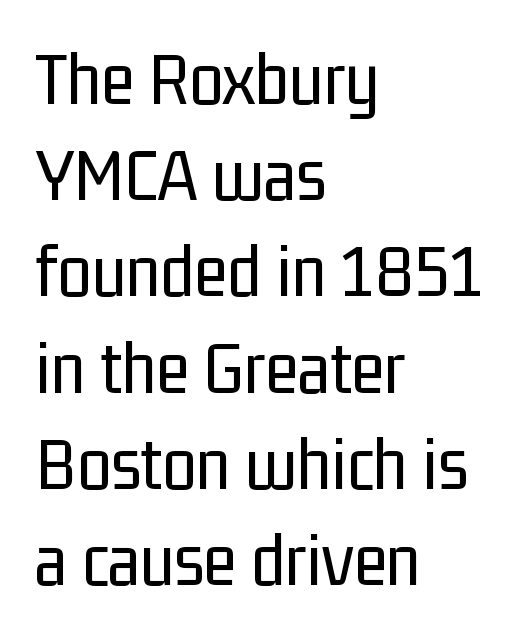
The image shows 77 px regular-weight, condensed sans-serif type, upright; set left-aligned, normal line spacing (1.25x), normal letter spacing, not underlined; low stroke contrast and a medium x-height.
